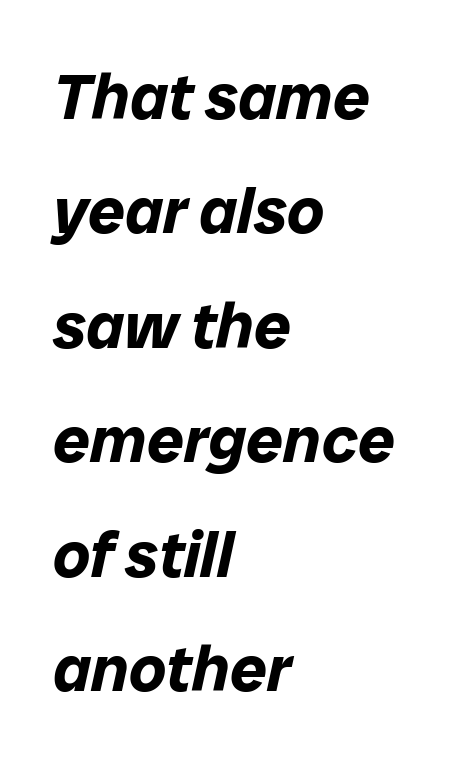
Q: Is the text bold? A: Yes.
Q: Is the text italic (slanted)? A: Yes, it leans right by about 12 degrees.
Q: Is the text underlined? A: No.
Q: How is the paragraph aligned? A: Left-aligned.
Q: Is the spacing between letters normal or unusually wide? A: Normal.
Q: Width (condensed, normal, or wide)? A: Normal.
Q: Stroke contrast? A: Low.
Q: x-height? A: Medium.
Q: Monospaced? A: No.
